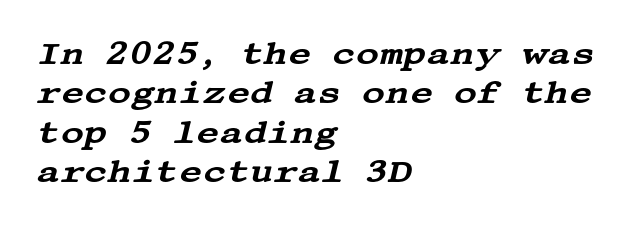
Q: Is the text italic (slanted)? A: Yes, it leans right by about 13 degrees.
Q: Is the typeface a serif or a sans-serif typeface? A: Serif.
Q: Is the text underlined? A: No.
Q: How is the paragraph aligned? A: Left-aligned.
Q: Is the spacing between letters normal or unusually wide? A: Normal.
Q: Width (condensed, normal, or wide)? A: Wide.
Q: Stroke contrast? A: Medium.
Q: x-height? A: Large.
